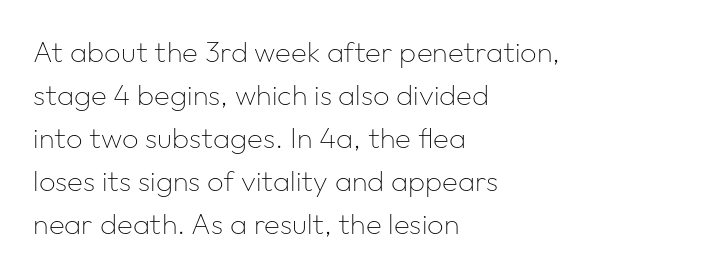
Q: Is the text bold? A: No.
Q: Is the text italic (slanted)? A: No, it is upright.
Q: Is the typeface a serif or a sans-serif typeface? A: Sans-serif.
Q: Is the text underlined? A: No.
Q: How is the paragraph aligned? A: Left-aligned.
Q: Is the spacing between letters normal or unusually wide? A: Normal.
Q: Is the spacing between lines tight, normal or loose? A: Normal.
Q: Width (condensed, normal, or wide)? A: Normal.
Q: Stroke contrast? A: Low.
Q: x-height? A: Medium.
Q: Monospaced? A: No.
